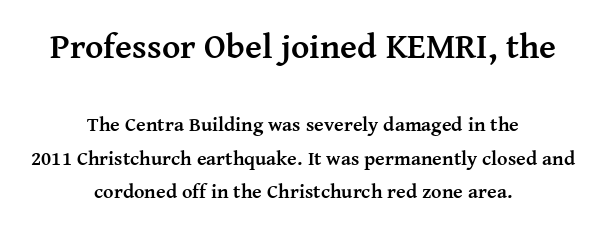
The image shows 35 px semibold serif type, upright; set centered, normal line spacing (1.67x), normal letter spacing, not underlined; the first (top) block is 1.75x larger; medium stroke contrast and a medium x-height.
